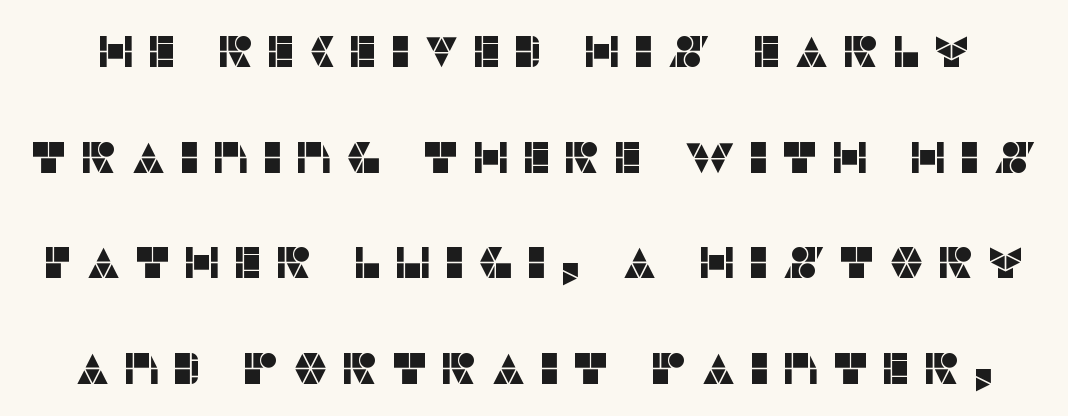
Q: Is the text italic (slanted)? A: No, it is upright.
Q: Is the typeface a serif or a sans-serif typeface? A: Sans-serif.
Q: Is the text underlined? A: No.
Q: Is the spacing between letters normal or unusually wide? A: Unusually wide.
Q: Is the spacing between lines tight, normal or loose? A: Loose.
Q: Width (condensed, normal, or wide)? A: Normal.
Q: Stroke contrast? A: Low.
Q: x-height? A: Large.
Q: Monospaced? A: No.
